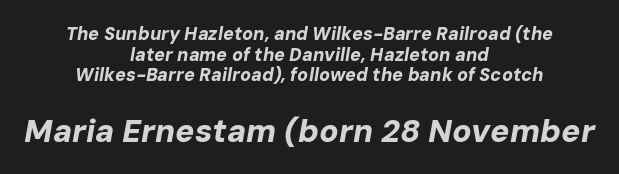
Short note: letters normally spaced. No word sits above an underline. These two chunks differ in scale, with the bottom chunk taking the larger measure. Is this a fixed-width face? No — the glyphs have proportional, varying widths.
